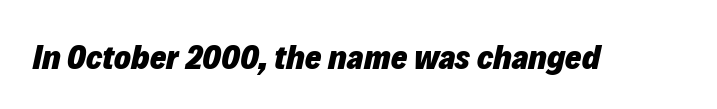
The image shows 35 px heavy type, italic (leaning right); set normal letter spacing, not underlined; low stroke contrast and a medium x-height.
